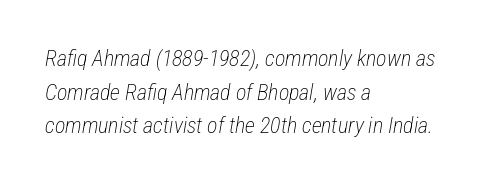
{"italic": "yes", "lean": "right", "slant_degrees": 12, "bold": "no", "underline": "no", "align": "left", "line_spacing": "normal", "line_spacing_ratio": 1.53, "letter_spacing": "normal", "letter_spacing_em": 0.0, "glyph_px": 22}
